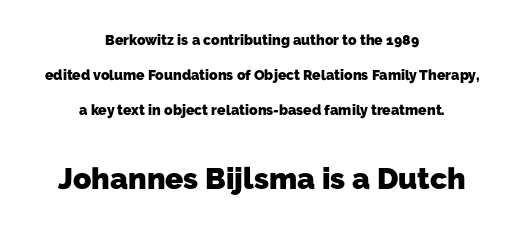
A typesetter would call this zero additional tracking. Does the weight exceed regular? Yes, all the way to bold. Proportional: the letters do not fall into vertical columns. You get the small type first, then a jump to larger type.
